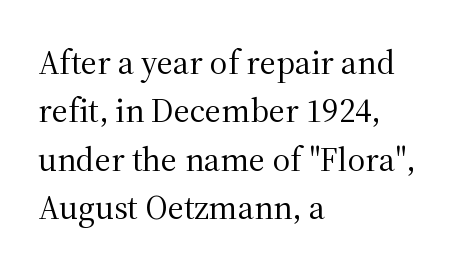
{"serif": "yes", "italic": "no", "bold": "no", "weight": "regular", "width": "normal", "stroke_contrast": "medium", "x_height": "medium", "monospaced": "no", "underline": "no", "align": "left", "line_spacing": "normal", "line_spacing_ratio": 1.42, "letter_spacing": "normal", "letter_spacing_em": 0.0, "glyph_px": 34}
